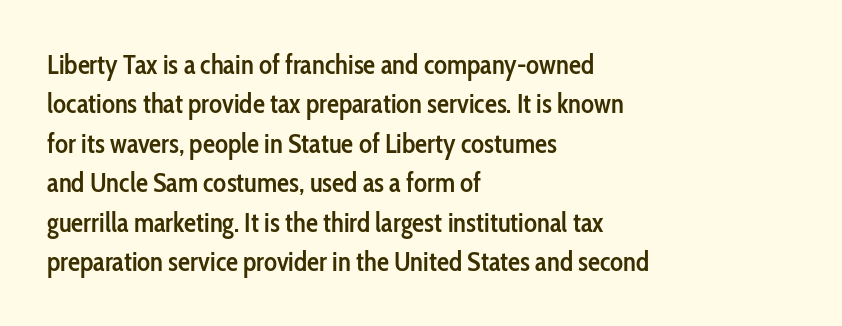
Q: Is the text bold? A: Semi-bold.
Q: Is the text italic (slanted)? A: No, it is upright.
Q: Is the text underlined? A: No.
Q: How is the paragraph aligned? A: Left-aligned.
Q: Is the spacing between letters normal or unusually wide? A: Normal.
Q: Is the spacing between lines tight, normal or loose? A: Normal.
